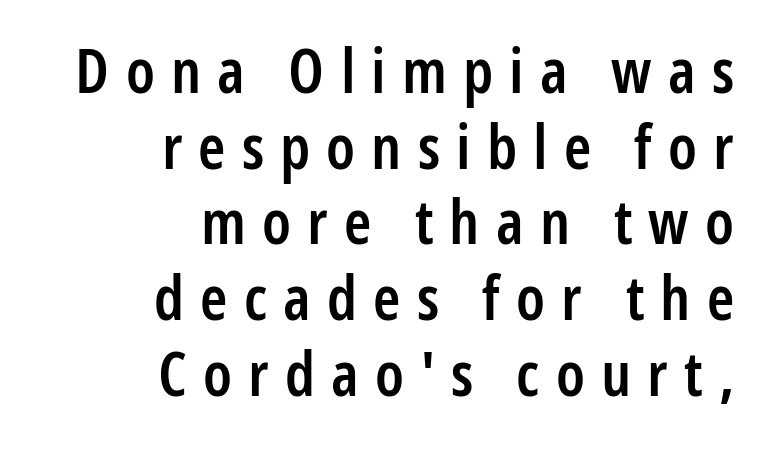
The image shows 62 px semibold, condensed sans-serif type, upright; set right-aligned, line spacing 1.22x, unusually wide letter spacing (+0.26 em), not underlined; low stroke contrast and a medium x-height.
